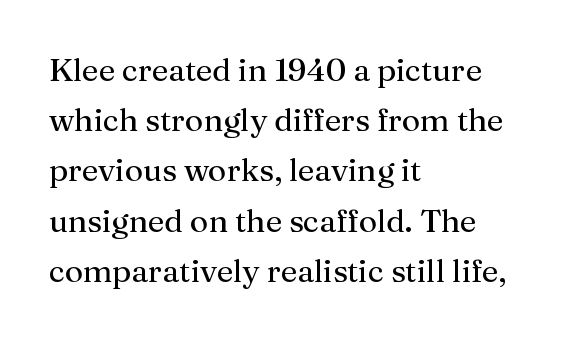
Q: Is the text bold? A: No.
Q: Is the text italic (slanted)? A: No, it is upright.
Q: Is the typeface a serif or a sans-serif typeface? A: Serif.
Q: Is the text underlined? A: No.
Q: How is the paragraph aligned? A: Left-aligned.
Q: Is the spacing between letters normal or unusually wide? A: Normal.
Q: Is the spacing between lines tight, normal or loose? A: Normal.
Q: Width (condensed, normal, or wide)? A: Normal.
Q: Stroke contrast? A: Medium.
Q: x-height? A: Medium.
Q: Monospaced? A: No.
